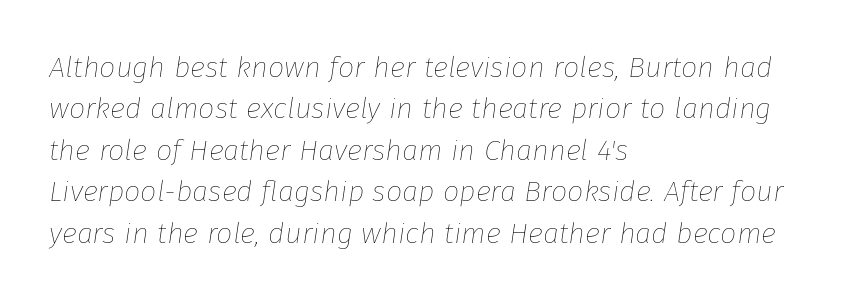
The image shows 29 px thin type, italic (leaning right); set left-aligned, normal line spacing (1.43x), normal letter spacing, not underlined; low stroke contrast and a medium x-height.
